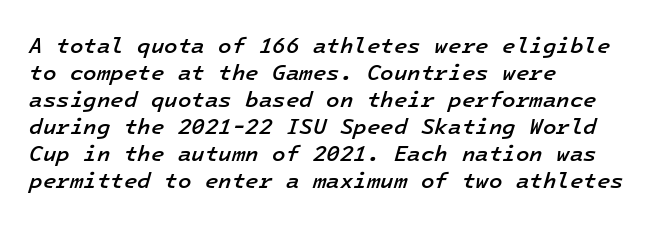
Q: Is the text bold? A: Semi-bold.
Q: Is the text italic (slanted)? A: Yes, it leans right by about 16 degrees.
Q: Is the text underlined? A: No.
Q: How is the paragraph aligned? A: Left-aligned.
Q: Is the spacing between letters normal or unusually wide? A: Normal.
